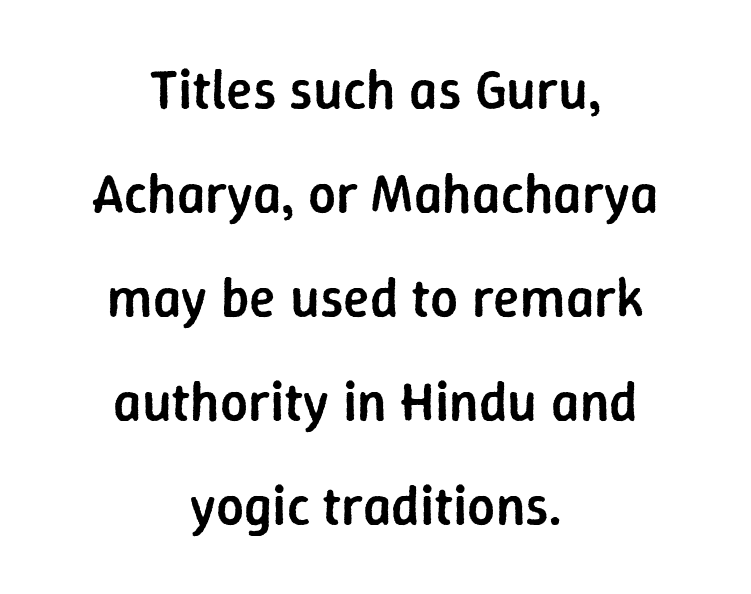
Q: Is the text bold? A: Semi-bold.
Q: Is the text italic (slanted)? A: No, it is upright.
Q: Is the typeface a serif or a sans-serif typeface? A: Sans-serif.
Q: Is the text underlined? A: No.
Q: How is the paragraph aligned? A: Centered.
Q: Is the spacing between letters normal or unusually wide? A: Normal.
Q: Width (condensed, normal, or wide)? A: Normal.
Q: Stroke contrast? A: Low.
Q: x-height? A: Medium.
Q: Monospaced? A: No.
